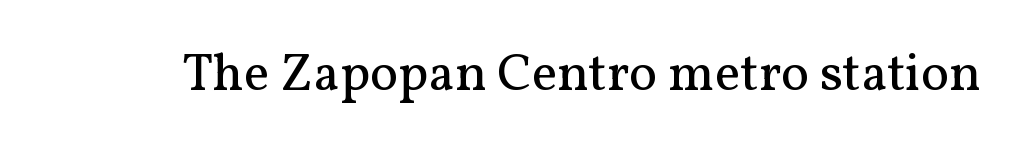
The text was rendered using a seriffed face with decorative stroke endings. On a weight scale, this lands at 450 or below. The axis of the letterforms is exactly vertical. Descender tails drop into unmarked territory.
